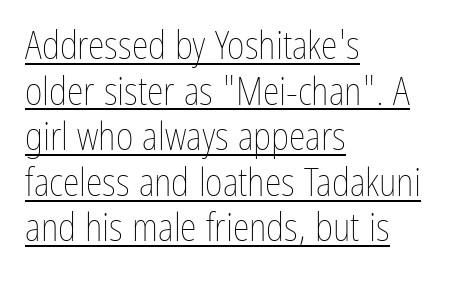
{"italic": "no", "bold": "no", "weight": "thin", "width": "condensed", "stroke_contrast": "low", "x_height": "medium", "monospaced": "no", "underline": "yes", "align": "left", "line_spacing_ratio": 1.2, "letter_spacing": "normal", "letter_spacing_em": 0.0, "glyph_px": 38}
